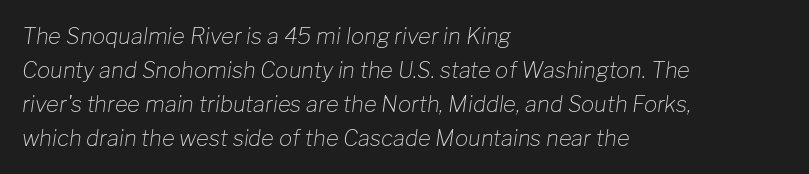
The image shows 22 px text type, italic (leaning right); set left-aligned, normal line spacing (1.54x), normal letter spacing, not underlined.
